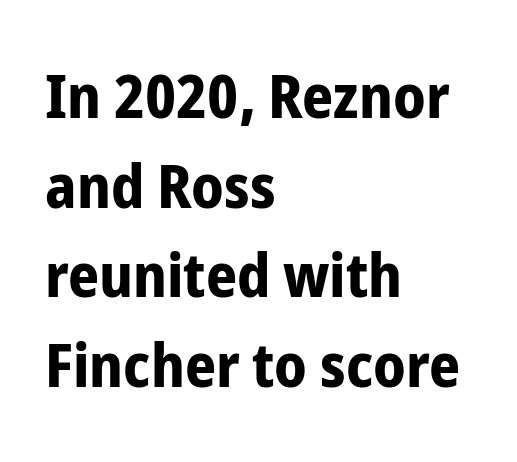
The image shows 61 px bold, condensed sans-serif type, upright; set left-aligned, normal line spacing (1.47x), normal letter spacing, not underlined; low stroke contrast and a medium x-height.
